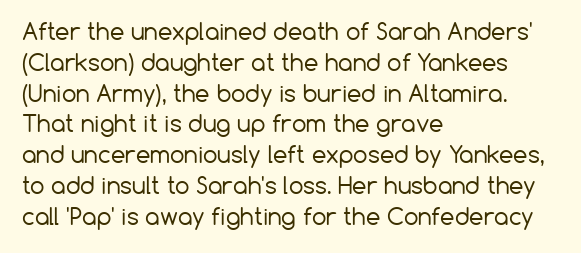
{"italic": "no", "bold": "no", "underline": "no", "align": "left", "line_spacing": "normal", "line_spacing_ratio": 1.34, "letter_spacing": "normal", "letter_spacing_em": 0.0, "glyph_px": 23}
